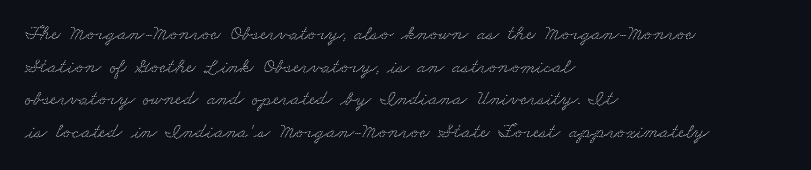
How are the letters spaced? Ordinarily, with no added tracking. The typesetter chose a ragged-right arrangement here. Rule under the text: the space is simply empty. Each new line begins a customary step beneath the previous one.
